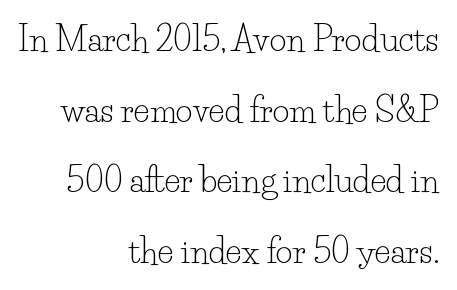
{"serif": "yes", "italic": "no", "bold": "no", "weight": "light", "width": "normal", "stroke_contrast": "low", "x_height": "small", "monospaced": "no", "underline": "no", "align": "right", "line_spacing": "loose", "line_spacing_ratio": 2.14, "letter_spacing": "normal", "letter_spacing_em": 0.0, "glyph_px": 33}
